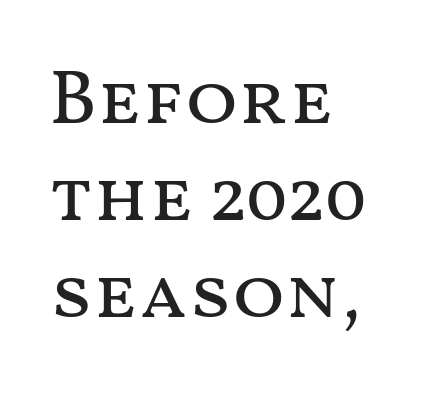
Q: Is the text bold? A: No.
Q: Is the text italic (slanted)? A: No, it is upright.
Q: Is the text underlined? A: No.
Q: How is the paragraph aligned? A: Left-aligned.
Q: Is the spacing between letters normal or unusually wide? A: Normal.
Q: Is the spacing between lines tight, normal or loose? A: Normal.
Q: Width (condensed, normal, or wide)? A: Wide.
Q: Stroke contrast? A: Medium.
Q: x-height? A: Medium.
Q: Monospaced? A: No.
